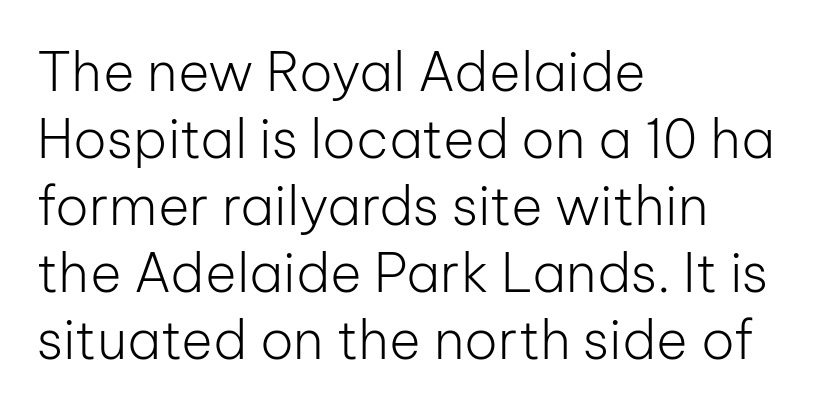
You could call the tracking neutral — neither tight nor loose. Here the designer chose a conventional face with non-uniform glyph widths. The passage shown is not underscored anywhere. Upright lettering throughout.
